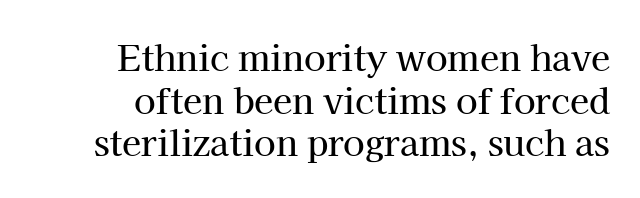
{"serif": "yes", "italic": "no", "width": "normal", "stroke_contrast": "high", "x_height": "medium", "monospaced": "no", "underline": "no", "line_spacing_ratio": 1.22, "letter_spacing": "normal", "letter_spacing_em": 0.0, "glyph_px": 35}
